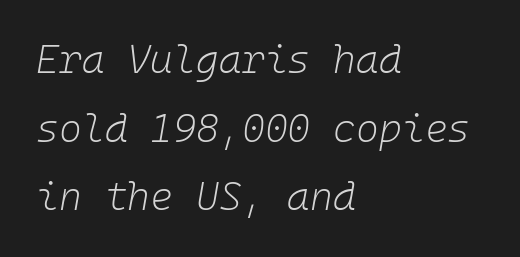
Q: Is the text bold? A: No.
Q: Is the text italic (slanted)? A: Yes, it leans right by about 10 degrees.
Q: Is the text underlined? A: No.
Q: How is the paragraph aligned? A: Left-aligned.
Q: Is the spacing between letters normal or unusually wide? A: Normal.
Q: Width (condensed, normal, or wide)? A: Normal.
Q: Stroke contrast? A: Low.
Q: x-height? A: Medium.
Q: Monospaced? A: Yes.
